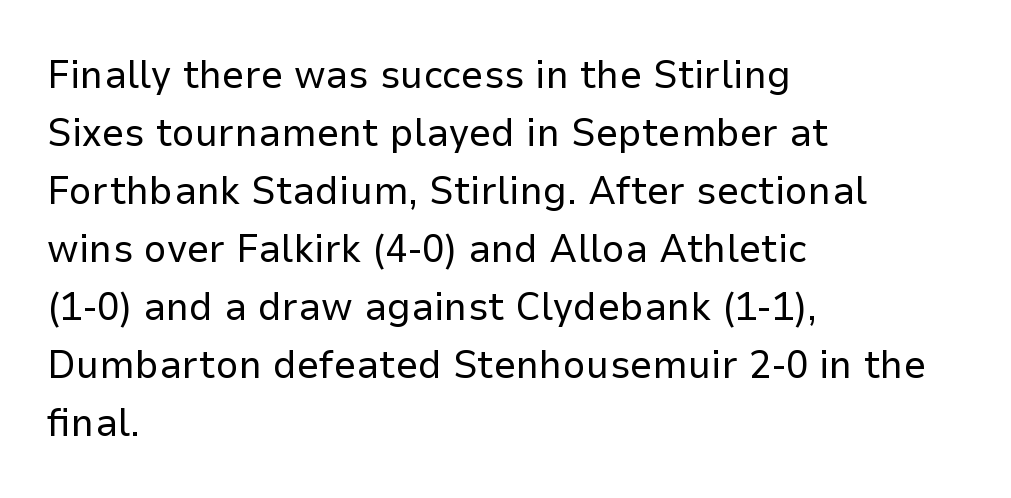
Q: Is the text bold? A: No.
Q: Is the text italic (slanted)? A: No, it is upright.
Q: Is the typeface a serif or a sans-serif typeface? A: Sans-serif.
Q: Is the text underlined? A: No.
Q: How is the paragraph aligned? A: Left-aligned.
Q: Is the spacing between letters normal or unusually wide? A: Normal.
Q: Is the spacing between lines tight, normal or loose? A: Normal.
Q: Width (condensed, normal, or wide)? A: Normal.
Q: Stroke contrast? A: Low.
Q: x-height? A: Medium.
Q: Monospaced? A: No.
